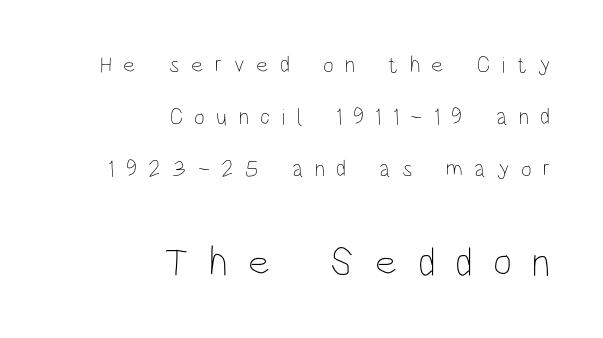
Q: Is the text bold? A: No.
Q: Is the text italic (slanted)? A: No, it is upright.
Q: Is the text underlined? A: No.
Q: How is the paragraph aligned? A: Right-aligned.
Q: Is the spacing between letters normal or unusually wide? A: Unusually wide.
Q: Is the spacing between lines tight, normal or loose? A: Loose.
Q: Which block of text is set in a larger size, the first (top) or the second (bottom)? A: The second (bottom) one.
Q: Width (condensed, normal, or wide)? A: Condensed.
Q: Stroke contrast? A: Low.
Q: x-height? A: Large.
Q: Monospaced? A: No.
